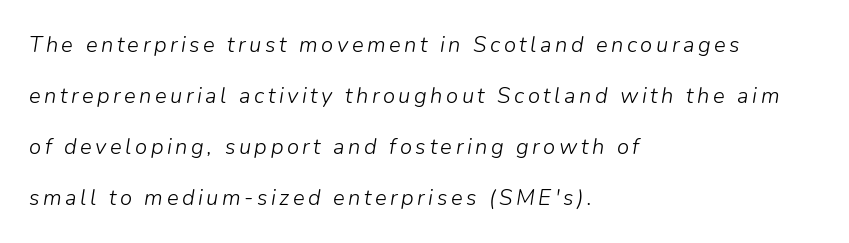
The image shows 22 px text type, italic (leaning right); set left-aligned, loose line spacing (2.32x), not underlined.
